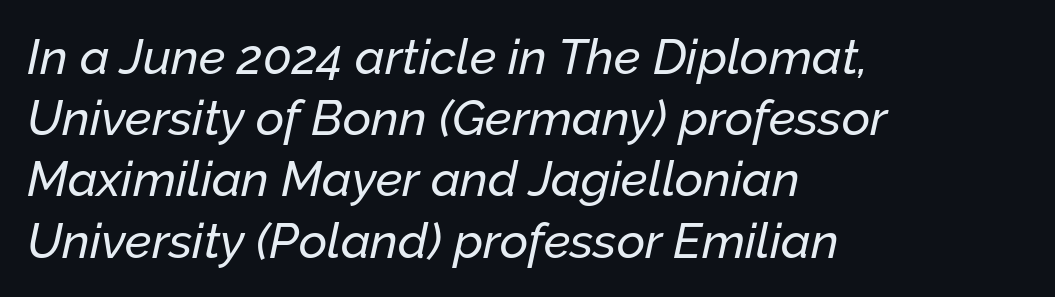
{"italic": "yes", "lean": "right", "slant_degrees": 12, "width": "normal", "stroke_contrast": "low", "x_height": "medium", "monospaced": "no", "underline": "no", "align": "left", "line_spacing": "normal", "line_spacing_ratio": 1.25, "letter_spacing": "normal", "letter_spacing_em": 0.0, "glyph_px": 49}
